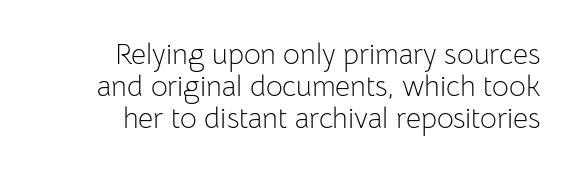
The image shows 29 px light sans-serif type, upright; set right-aligned, tight line spacing (1.11x), normal letter spacing, not underlined; low stroke contrast and a medium x-height.
